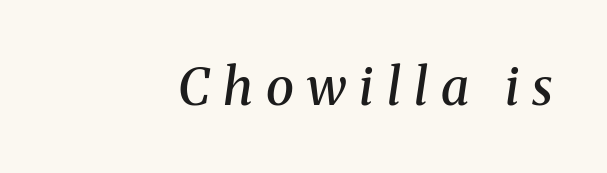
Q: Is the text bold? A: Semi-bold.
Q: Is the text italic (slanted)? A: Yes, it leans right by about 8 degrees.
Q: Is the typeface a serif or a sans-serif typeface? A: Serif.
Q: Is the text underlined? A: No.
Q: Is the spacing between letters normal or unusually wide? A: Unusually wide.
Q: Width (condensed, normal, or wide)? A: Normal.
Q: Stroke contrast? A: Medium.
Q: x-height? A: Medium.
Q: Monospaced? A: No.
